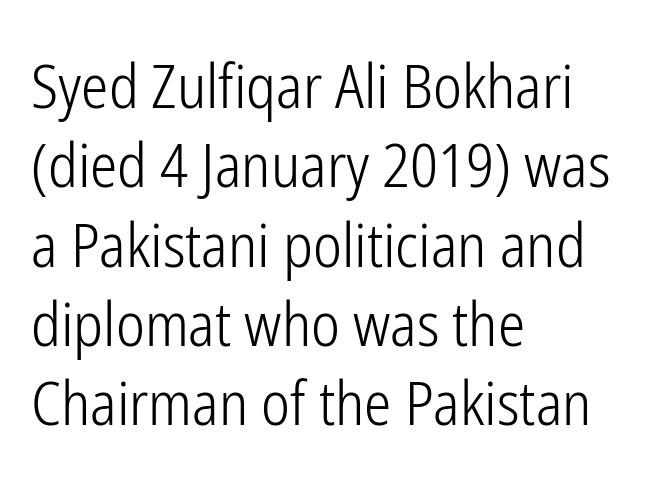
Q: Is the text bold? A: No.
Q: Is the text italic (slanted)? A: No, it is upright.
Q: Is the typeface a serif or a sans-serif typeface? A: Sans-serif.
Q: Is the text underlined? A: No.
Q: How is the paragraph aligned? A: Left-aligned.
Q: Is the spacing between letters normal or unusually wide? A: Normal.
Q: Is the spacing between lines tight, normal or loose? A: Normal.
Q: Width (condensed, normal, or wide)? A: Condensed.
Q: Stroke contrast? A: Low.
Q: x-height? A: Medium.
Q: Monospaced? A: No.
